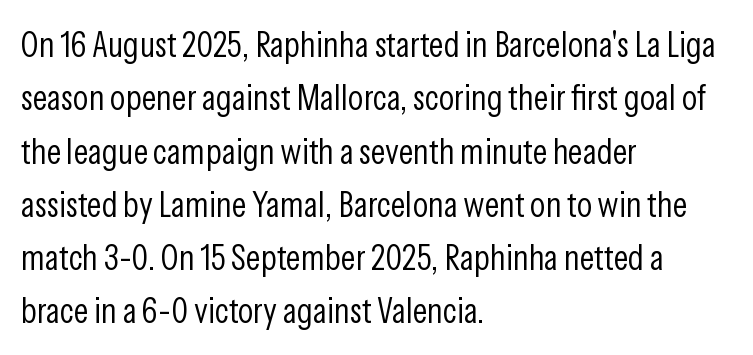
Q: Is the text bold? A: No.
Q: Is the text italic (slanted)? A: No, it is upright.
Q: Is the typeface a serif or a sans-serif typeface? A: Sans-serif.
Q: Is the text underlined? A: No.
Q: How is the paragraph aligned? A: Left-aligned.
Q: Is the spacing between letters normal or unusually wide? A: Normal.
Q: Is the spacing between lines tight, normal or loose? A: Normal.
Q: Width (condensed, normal, or wide)? A: Condensed.
Q: Stroke contrast? A: Low.
Q: x-height? A: Medium.
Q: Monospaced? A: No.
